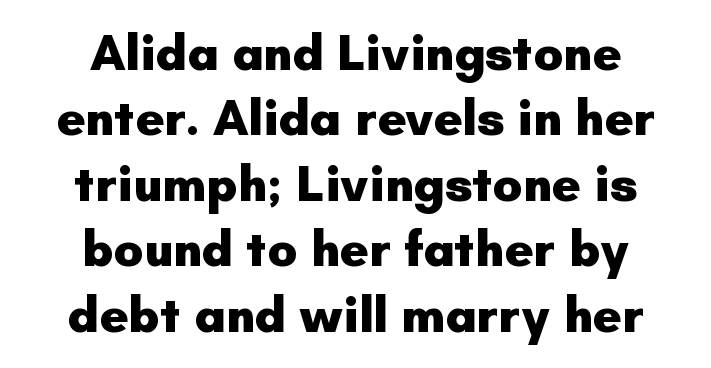
The typesetter chose a symmetrical, centered arrangement here. Decoration check: the copy has no underline. Reading down the column, the eye jumps a familiar distance to each next line. Character widths vary here, with narrow letters taking less room than wide ones. Short note: letters normally spaced. Quick note: not italic, upright.
